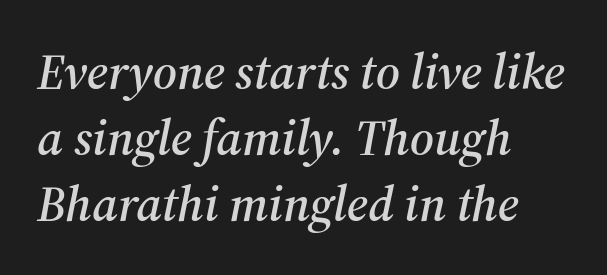
{"serif": "yes", "italic": "yes", "lean": "right", "slant_degrees": 12, "width": "normal", "stroke_contrast": "medium", "x_height": "medium", "monospaced": "no", "underline": "no", "align": "left", "line_spacing": "normal", "line_spacing_ratio": 1.32, "letter_spacing": "normal", "letter_spacing_em": 0.0, "glyph_px": 50}
